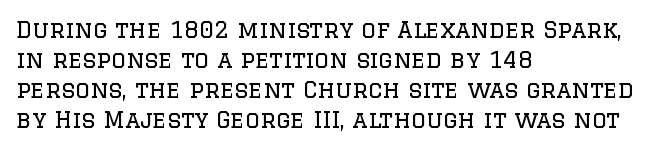
The image shows 23 px text type, upright; set left-aligned, normal line spacing (1.31x), normal letter spacing, not underlined.
